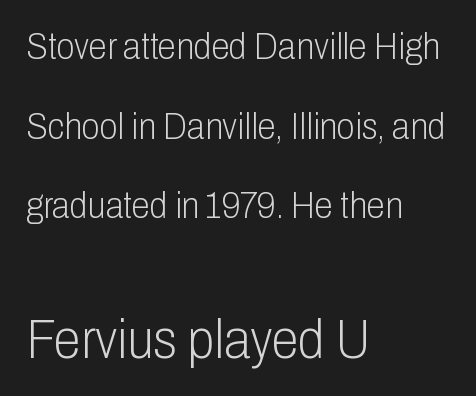
The image shows 55 px light, condensed sans-serif type, upright; set left-aligned, loose line spacing (2.15x), normal letter spacing, not underlined; the second (bottom) block is 1.49x larger; low stroke contrast and a medium x-height.
